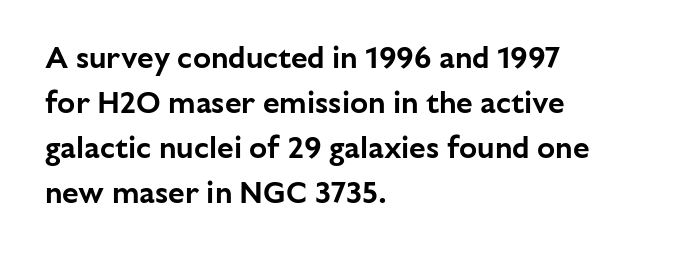
{"serif": "no", "italic": "no", "width": "normal", "stroke_contrast": "low", "x_height": "medium", "monospaced": "no", "underline": "no", "align": "left", "line_spacing": "normal", "line_spacing_ratio": 1.5, "letter_spacing": "normal", "letter_spacing_em": 0.0, "glyph_px": 30}
